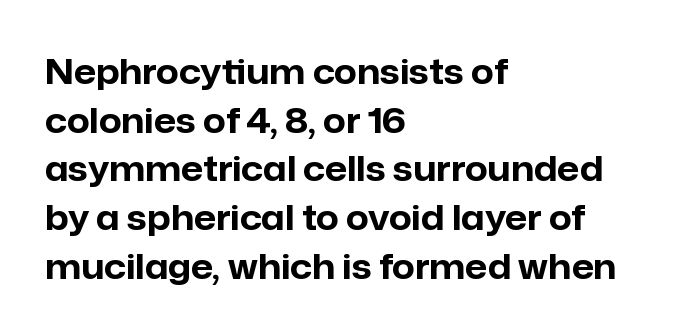
The image shows 35 px bold sans-serif type, upright; set left-aligned, normal line spacing (1.39x), normal letter spacing, not underlined; low stroke contrast and a medium x-height.
